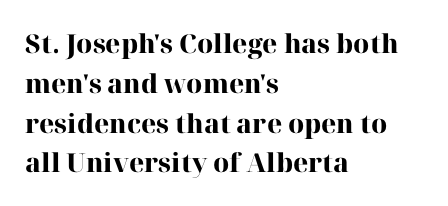
Plenty of ink on the page — the face is bold. Vertical spacing — default. Descenders hang freely into open space. All the whitespace from short lines collects on the right. This rendering leaves character spacing at its baseline value. Do the letters lean? They stand straight.
